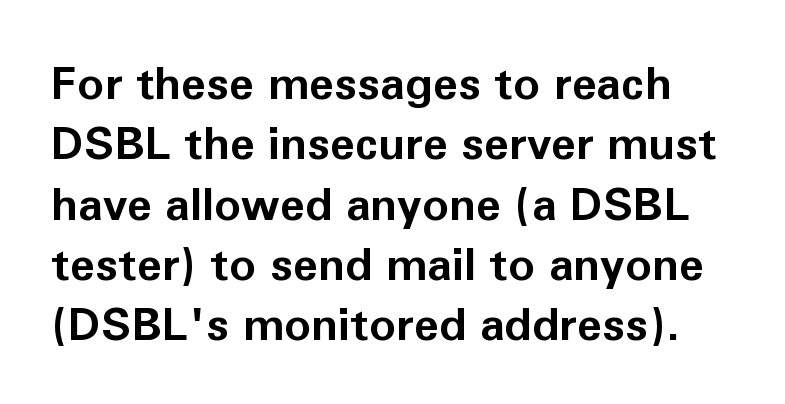
Q: Is the text bold? A: Yes.
Q: Is the text italic (slanted)? A: No, it is upright.
Q: Is the typeface a serif or a sans-serif typeface? A: Sans-serif.
Q: Is the text underlined? A: No.
Q: Is the spacing between letters normal or unusually wide? A: Normal.
Q: Is the spacing between lines tight, normal or loose? A: Normal.
Q: Width (condensed, normal, or wide)? A: Normal.
Q: Stroke contrast? A: Low.
Q: x-height? A: Medium.
Q: Monospaced? A: No.
